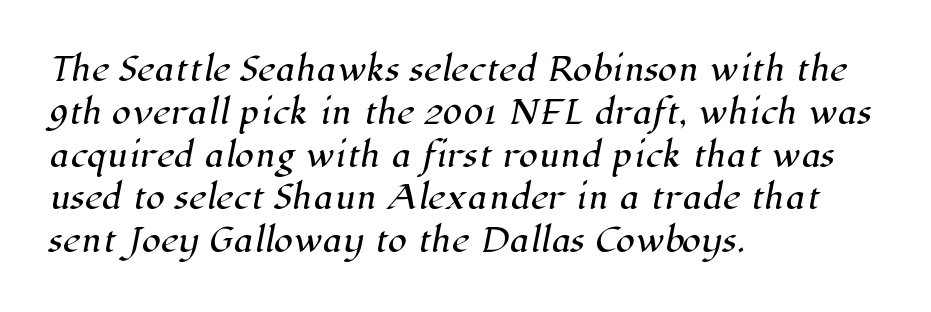
The face used here is seriffed, in the tradition of book romans. One glance says typical: line gaps are just what's usual. The rendering uses natural spacing where letterforms have individual widths. The lines in this sample share a left origin and differ only in where they stop. The words here are not underlined. Compared with typical body copy, the letter spacing here is the same.
